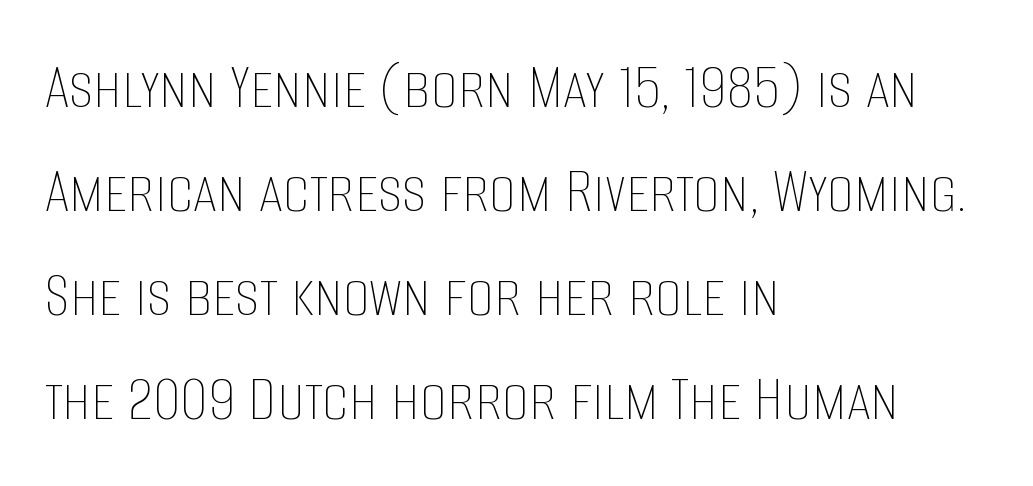
The image shows 68 px thin, condensed type, upright; set left-aligned, normal line spacing (1.53x), normal letter spacing, not underlined; low stroke contrast and a large x-height.
